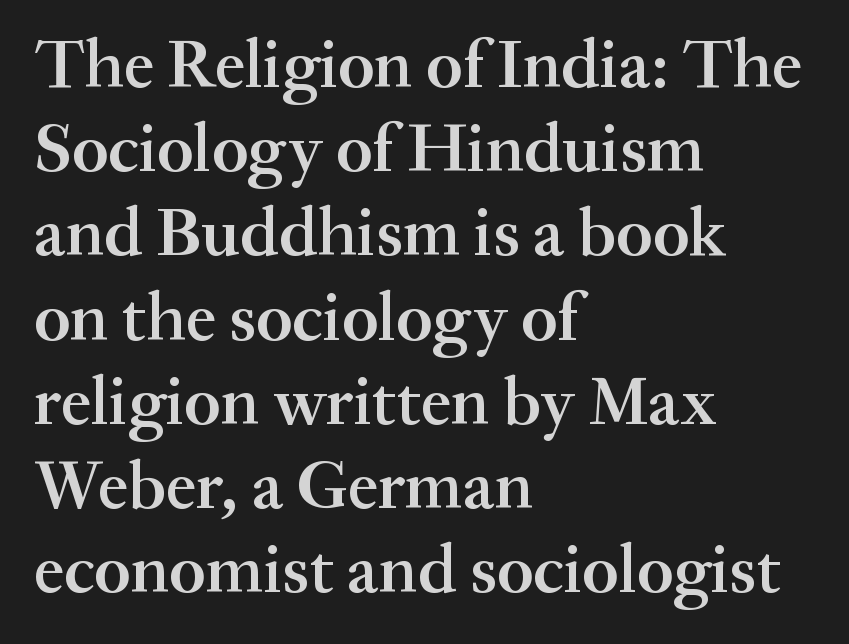
Q: Is the text bold? A: Semi-bold.
Q: Is the text italic (slanted)? A: No, it is upright.
Q: Is the typeface a serif or a sans-serif typeface? A: Serif.
Q: Is the text underlined? A: No.
Q: How is the paragraph aligned? A: Left-aligned.
Q: Is the spacing between letters normal or unusually wide? A: Normal.
Q: Width (condensed, normal, or wide)? A: Normal.
Q: Stroke contrast? A: Medium.
Q: x-height? A: Small.
Q: Monospaced? A: No.
